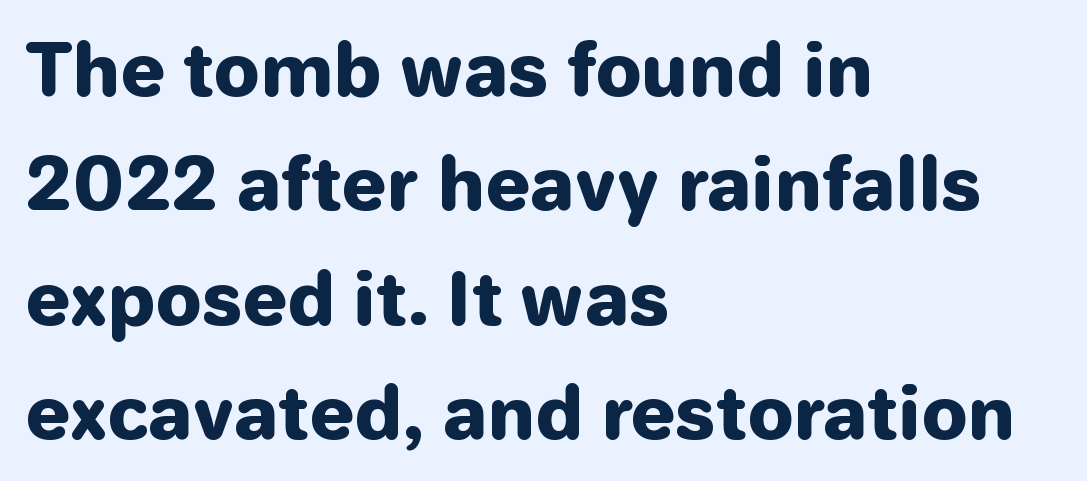
Q: Is the text bold? A: Yes.
Q: Is the text italic (slanted)? A: No, it is upright.
Q: Is the typeface a serif or a sans-serif typeface? A: Sans-serif.
Q: Is the text underlined? A: No.
Q: How is the paragraph aligned? A: Left-aligned.
Q: Is the spacing between letters normal or unusually wide? A: Normal.
Q: Is the spacing between lines tight, normal or loose? A: Normal.
Q: Width (condensed, normal, or wide)? A: Normal.
Q: Stroke contrast? A: Low.
Q: x-height? A: Medium.
Q: Monospaced? A: No.
